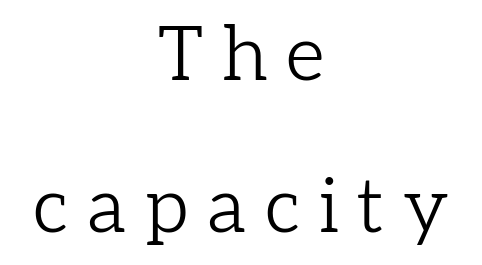
Q: Is the text bold? A: No.
Q: Is the text italic (slanted)? A: No, it is upright.
Q: Is the typeface a serif or a sans-serif typeface? A: Serif.
Q: Is the text underlined? A: No.
Q: How is the paragraph aligned? A: Centered.
Q: Is the spacing between letters normal or unusually wide? A: Unusually wide.
Q: Is the spacing between lines tight, normal or loose? A: Loose.
Q: Width (condensed, normal, or wide)? A: Normal.
Q: Stroke contrast? A: Low.
Q: x-height? A: Medium.
Q: Monospaced? A: No.
